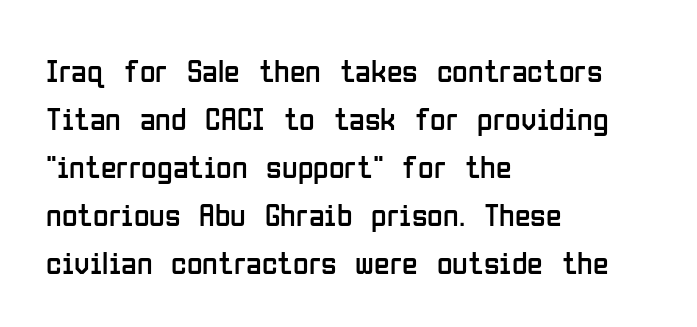
Honestly, the row spacing looks completely unremarkable. Descenders hang freely into open space. Each letter keeps its own natural width here, so spacing adapts to shape. A roman cut, with each character standing at attention. Nope, no serifs anywhere on these letters. The passage shown is not bold in any degree.
